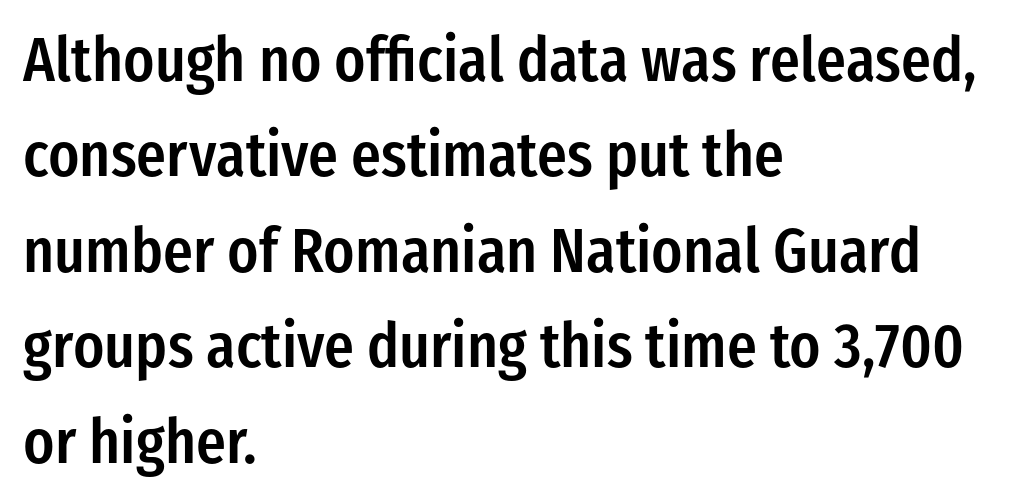
A typesetter would label this face a sans. Beneath every word, the page is bare. These lines sit exactly where default settings would place them. Each letter keeps its own natural width here, so spacing adapts to shape. Vertical strokes here are truly vertical. Tracking value appears to be zero — textbook default spacing.
